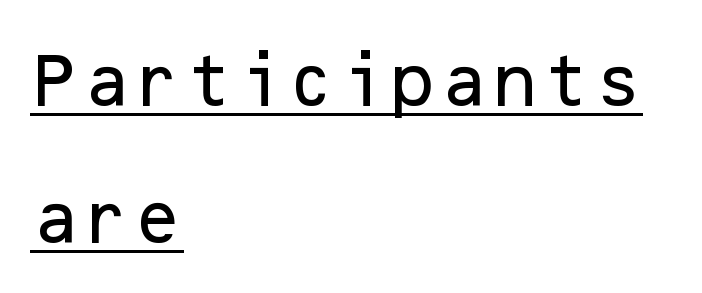
The image shows 59 px sans-serif type, upright; set left-aligned, loose line spacing (2.32x), normal letter spacing, underlined; low stroke contrast and a medium x-height.
